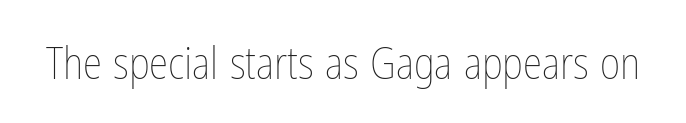
{"italic": "no", "bold": "no", "weight": "thin", "width": "condensed", "stroke_contrast": "low", "x_height": "medium", "monospaced": "no", "underline": "no", "letter_spacing": "normal", "letter_spacing_em": 0.0, "glyph_px": 44}
